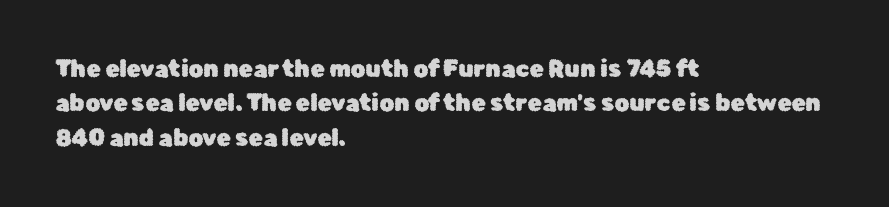
The image shows 23 px text type, upright; set left-aligned, normal line spacing (1.5x), normal letter spacing, not underlined.
